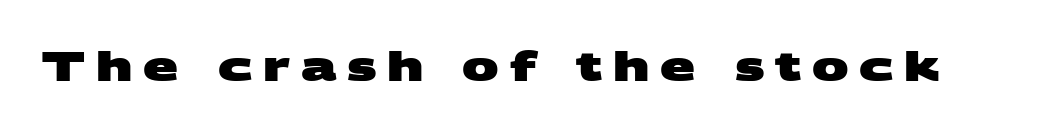
The image shows 41 px heavy, wide sans-serif type; set unusually wide letter spacing (+0.26 em), not underlined; medium stroke contrast and a large x-height.
